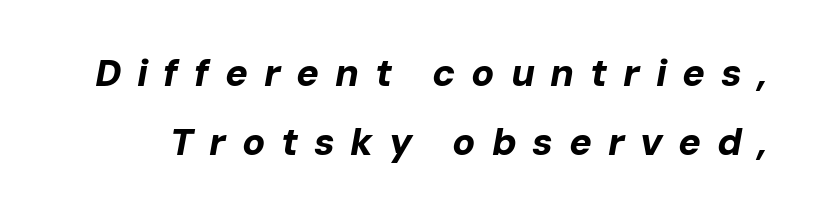
The image shows 38 px bold type, italic (leaning right); set line spacing 1.81x, unusually wide letter spacing (+0.41 em), not underlined; low stroke contrast and a medium x-height.
